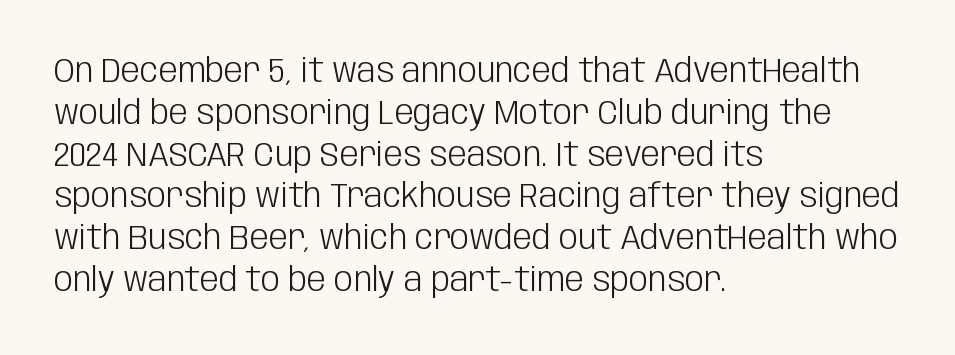
{"serif": "no", "italic": "no", "bold": "no", "weight": "light", "width": "condensed", "stroke_contrast": "low", "x_height": "large", "monospaced": "no", "underline": "no", "align": "left", "line_spacing_ratio": 1.23, "letter_spacing": "normal", "letter_spacing_em": 0.0, "glyph_px": 34}
